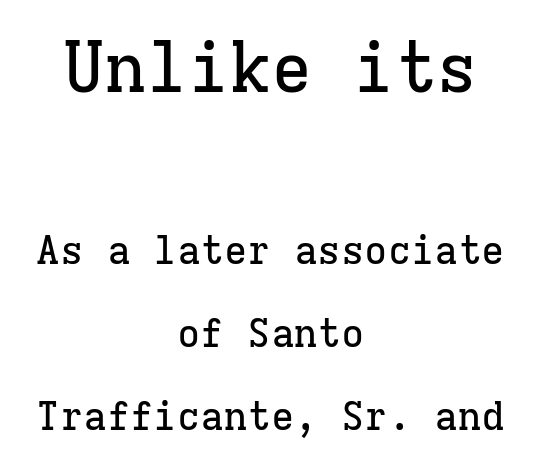
This rendering employs a face with finishing strokes, i.e., a serif. The face used here is rendered with its standard letterfit. Honestly, the rows look like they've been pulled way apart. The composition opens big and finishes small. This is roman type, the default non-slanted kind. Decoration check: the copy has no underline.
